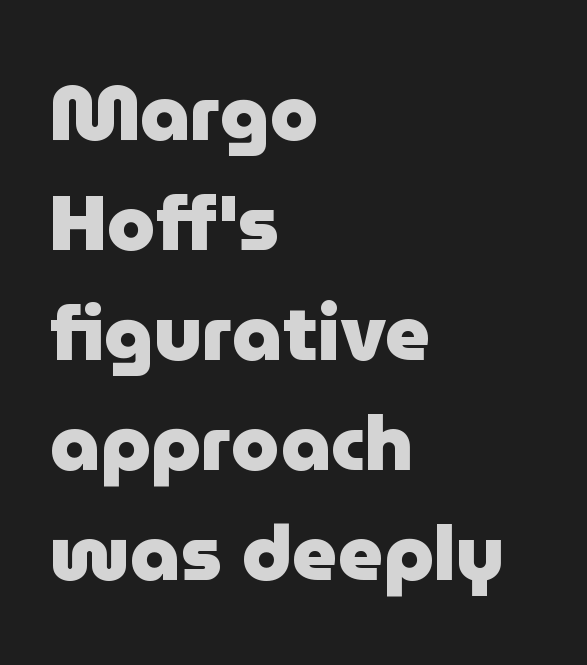
The image shows 78 px heavy sans-serif type, upright; set left-aligned, normal line spacing (1.41x), normal letter spacing, not underlined; low stroke contrast and a medium x-height.
